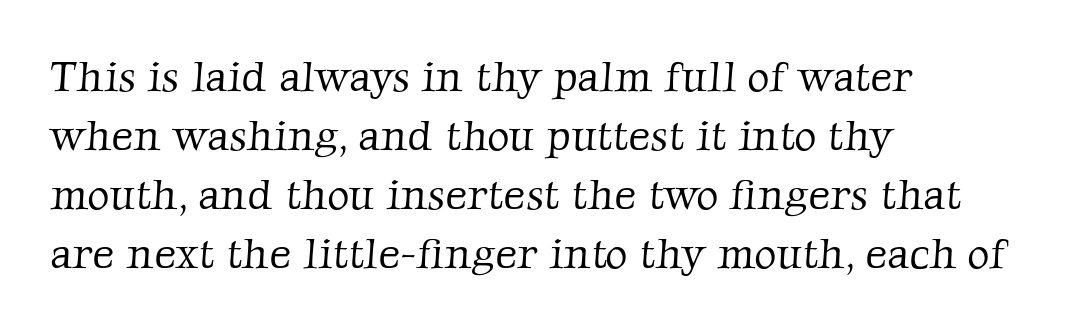
Q: Is the text bold? A: No.
Q: Is the typeface a serif or a sans-serif typeface? A: Serif.
Q: Is the text underlined? A: No.
Q: How is the paragraph aligned? A: Left-aligned.
Q: Is the spacing between letters normal or unusually wide? A: Normal.
Q: Is the spacing between lines tight, normal or loose? A: Normal.
Q: Width (condensed, normal, or wide)? A: Normal.
Q: Stroke contrast? A: Low.
Q: x-height? A: Medium.
Q: Monospaced? A: No.
